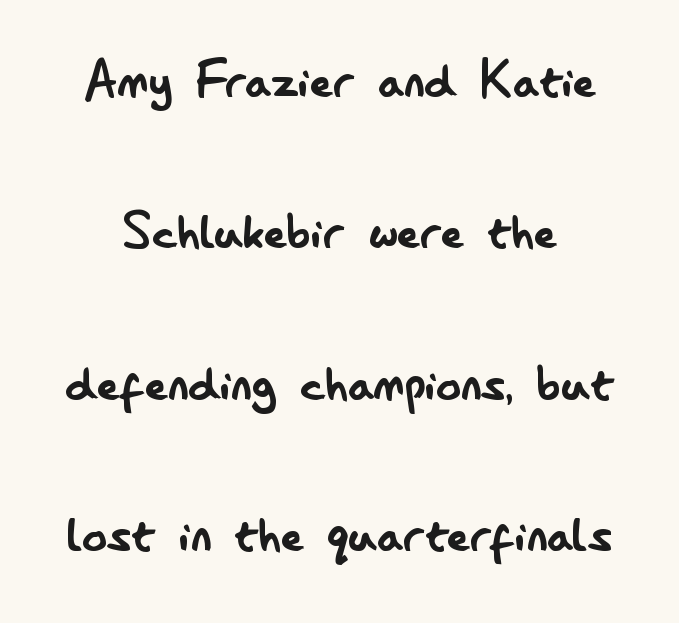
The passage shown is typeset with a sans-serif family. Typeset on center — no edge is straight. Widely set lines give the paragraph a tall, airy silhouette. The rendering uses natural spacing where letterforms have individual widths. Upright lettering throughout.
